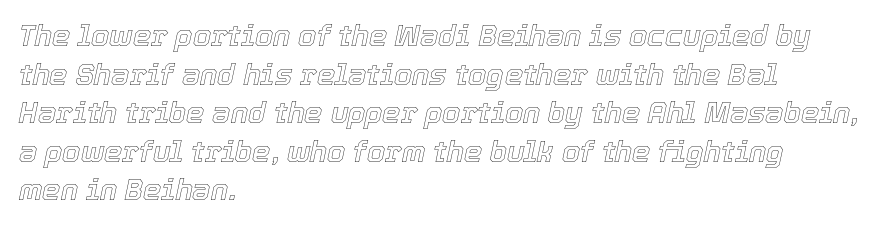
Q: Is the text italic (slanted)? A: Yes, it leans right by about 12 degrees.
Q: Is the text underlined? A: No.
Q: How is the paragraph aligned? A: Left-aligned.
Q: Is the spacing between letters normal or unusually wide? A: Normal.
Q: Is the spacing between lines tight, normal or loose? A: Normal.
Q: Width (condensed, normal, or wide)? A: Normal.
Q: x-height? A: Medium.
Q: Monospaced? A: No.
